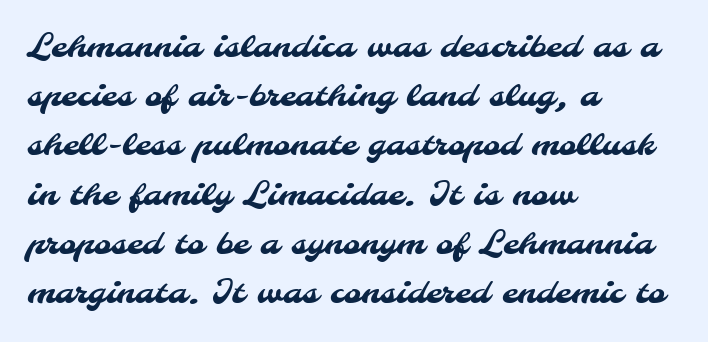
The image shows 33 px sans-serif type; set left-aligned, normal line spacing (1.49x), normal letter spacing, not underlined; medium stroke contrast and a small x-height.
